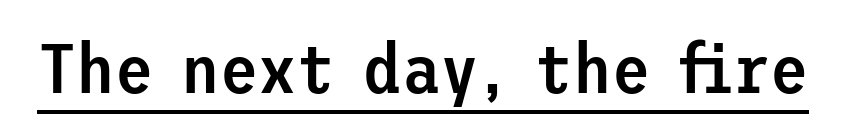
{"serif": "no", "italic": "no", "bold": "semi", "weight": "semibold", "width": "normal", "stroke_contrast": "low", "x_height": "medium", "underline": "yes", "letter_spacing": "normal", "letter_spacing_em": 0.0, "glyph_px": 70}
